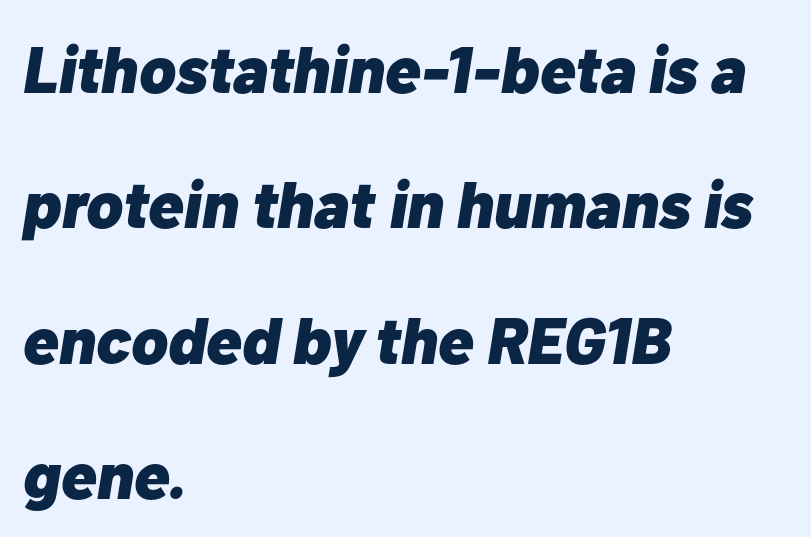
The letters are bold, with thick, heavy strokes. Caption: standard tracking, unaltered. The axis of the letterforms is tilted away from vertical. All the whitespace from short lines collects on the right. How would I describe the line gaps? Wide and relaxed. Varying glyph widths throughout — classic text-font behaviour.
